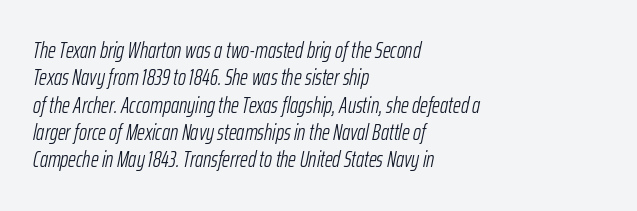
{"italic": "yes", "lean": "right", "slant_degrees": 12, "bold": "no", "underline": "no", "align": "left", "line_spacing_ratio": 1.24, "letter_spacing": "normal", "letter_spacing_em": 0.0, "glyph_px": 22}
